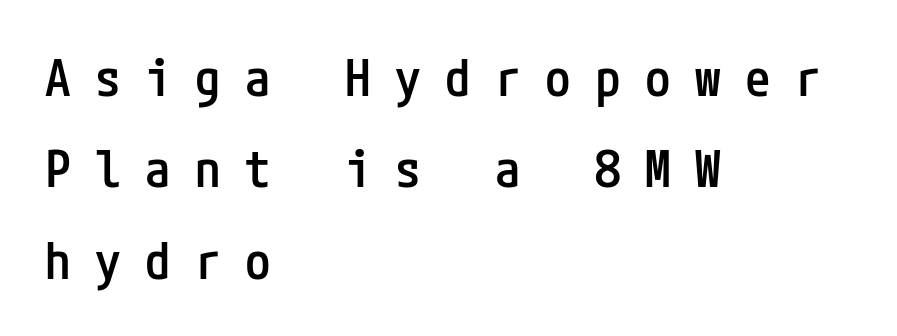
Descenders are the only things crossing below the line. Unlike a traditional serif, this face leaves its strokes unadorned. The rag falls on the right side of this text block. Between one letter and the next there's a generous, obvious gap. A typesetter would mark this as roman, not italic.
